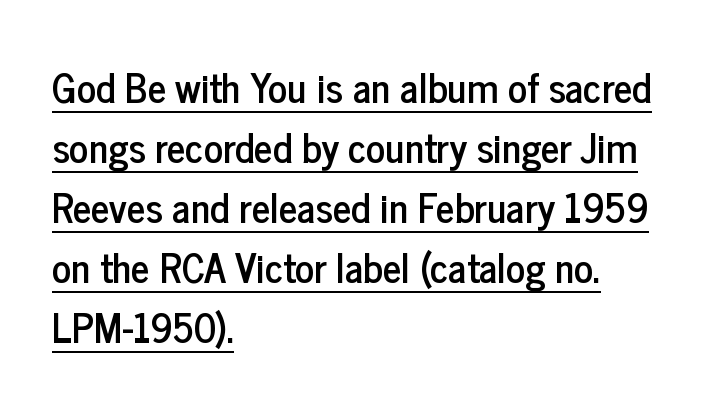
The rendering uses a moderate line-height, typical for paragraphs. Rendered with straight, roman letterforms. The letters advance in unequal steps, a hallmark of proportional type. Grotesque or geometric, the face here clearly has no serifs. Between one letter and the next there's only the usual sliver of space.
